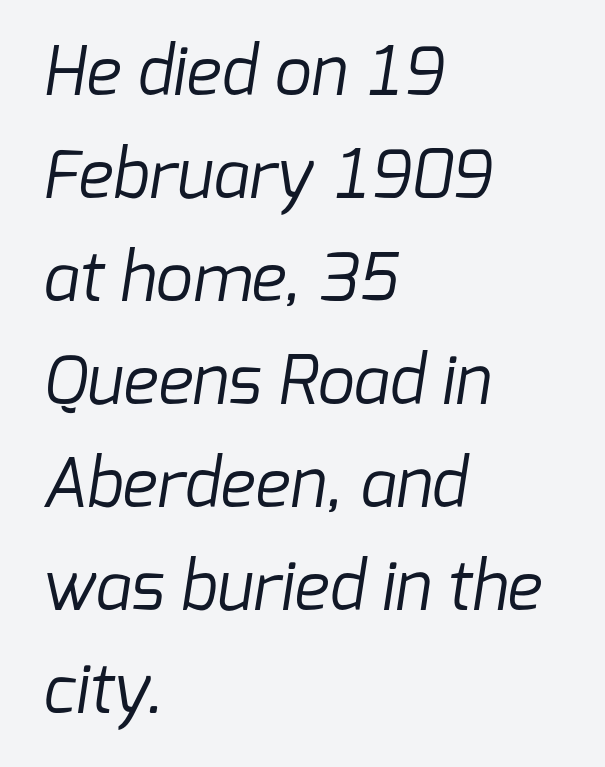
Q: Is the text bold? A: No.
Q: Is the typeface a serif or a sans-serif typeface? A: Sans-serif.
Q: Is the text underlined? A: No.
Q: How is the paragraph aligned? A: Left-aligned.
Q: Is the spacing between letters normal or unusually wide? A: Normal.
Q: Is the spacing between lines tight, normal or loose? A: Normal.
Q: Width (condensed, normal, or wide)? A: Normal.
Q: Stroke contrast? A: Low.
Q: x-height? A: Medium.
Q: Monospaced? A: No.
